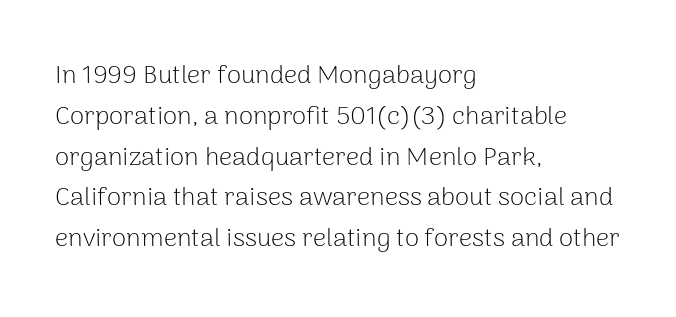
Q: Is the text bold? A: No.
Q: Is the text italic (slanted)? A: No, it is upright.
Q: Is the text underlined? A: No.
Q: How is the paragraph aligned? A: Left-aligned.
Q: Is the spacing between letters normal or unusually wide? A: Normal.
Q: Is the spacing between lines tight, normal or loose? A: Normal.
